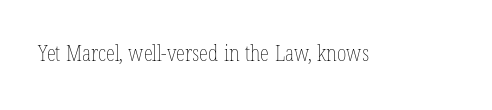
The passage shown is not underscored anywhere. The font's upright variant was chosen for this text. Stems here are at most as thick as an everyday book face. Observe the ordinary spacing: letters are neighbours, not strangers.
